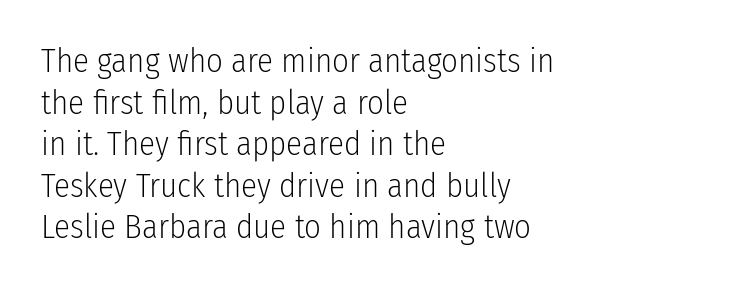
Q: Is the text bold? A: No.
Q: Is the text italic (slanted)? A: No, it is upright.
Q: Is the typeface a serif or a sans-serif typeface? A: Sans-serif.
Q: Is the text underlined? A: No.
Q: How is the paragraph aligned? A: Left-aligned.
Q: Is the spacing between letters normal or unusually wide? A: Normal.
Q: Is the spacing between lines tight, normal or loose? A: Normal.
Q: Width (condensed, normal, or wide)? A: Condensed.
Q: Stroke contrast? A: Low.
Q: x-height? A: Medium.
Q: Monospaced? A: No.
